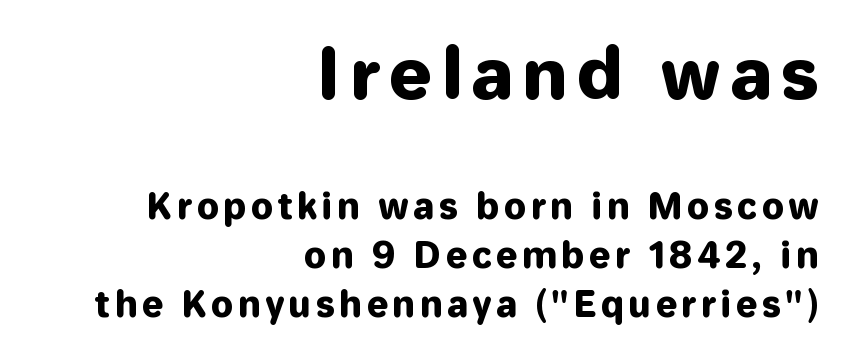
Vertical strokes here are truly vertical. The rendering uses a moderate line-height, typical for paragraphs. These lines are composed in type without serifs. The passage shown begins with its larger block and ends with its smaller one. The passage shown is typed in a proportional face where columns would drift.
